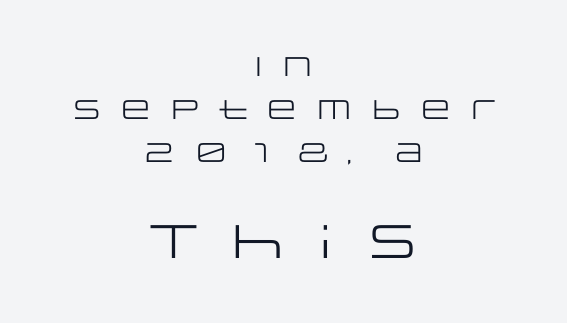
Normally led — the rows are evenly, conventionally spaced. Does extra space separate the letters? Yes, quite a lot of it. Classification — sans serif. Does the bottom block carry the larger type? Yes, it does. If you folded the block vertically in half, each line would mirror itself in length.
